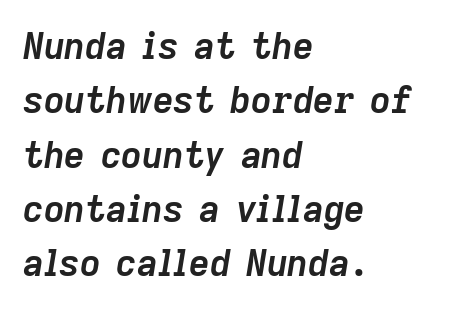
{"italic": "yes", "lean": "right", "slant_degrees": 9, "bold": "yes", "weight": "semibold", "width": "normal", "stroke_contrast": "low", "x_height": "medium", "monospaced": "no", "underline": "no", "align": "left", "line_spacing": "normal", "line_spacing_ratio": 1.51, "letter_spacing": "normal", "letter_spacing_em": 0.0, "glyph_px": 36}
